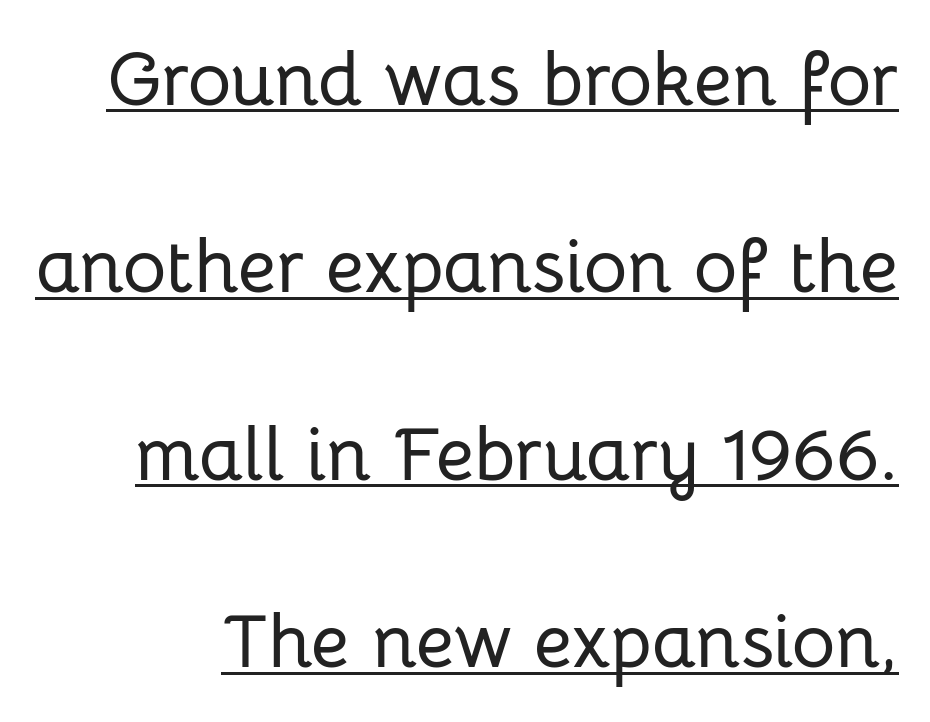
Stroke terminals: plain, sans-serif. Does the lettering tilt? It doesn't — this is upright. Students, note that the glyphs here touch the page at normal intervals. Looks like someone drew a line under every word here.
